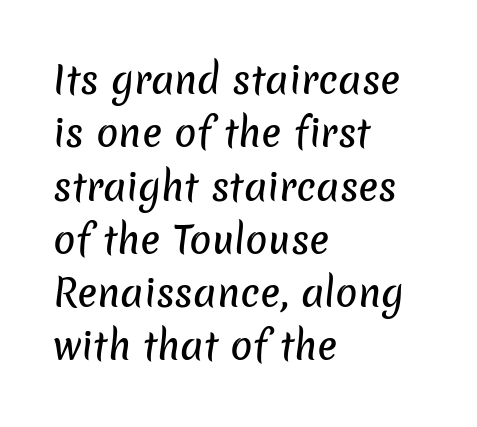
The image shows 37 px sans-serif type; set left-aligned, normal line spacing (1.44x), normal letter spacing, not underlined; low stroke contrast and a medium x-height.
